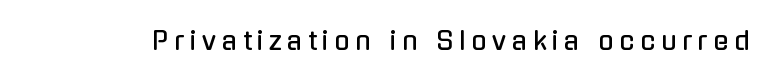
{"italic": "no", "underline": "no", "letter_spacing": "wide", "letter_spacing_em": 0.23, "glyph_px": 25}
